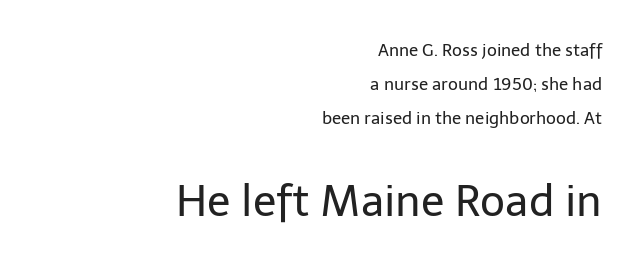
Q: Is the text bold? A: No.
Q: Is the text italic (slanted)? A: No, it is upright.
Q: Is the typeface a serif or a sans-serif typeface? A: Sans-serif.
Q: Is the text underlined? A: No.
Q: How is the paragraph aligned? A: Right-aligned.
Q: Is the spacing between letters normal or unusually wide? A: Normal.
Q: Is the spacing between lines tight, normal or loose? A: Loose.
Q: Which block of text is set in a larger size, the first (top) or the second (bottom)? A: The second (bottom) one.
Q: Width (condensed, normal, or wide)? A: Normal.
Q: Stroke contrast? A: Low.
Q: x-height? A: Medium.
Q: Monospaced? A: No.
